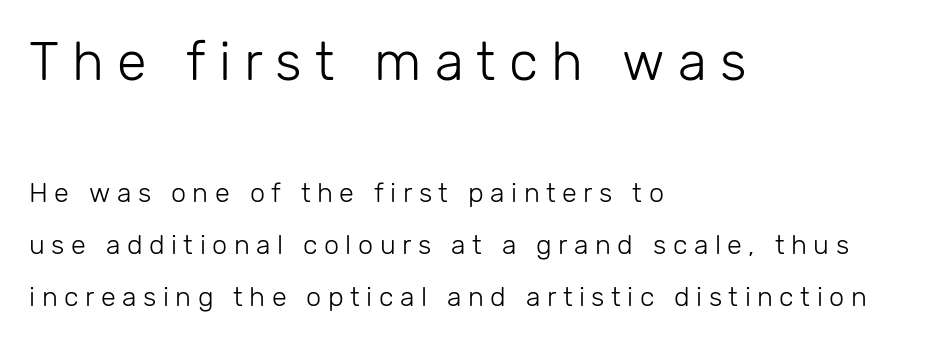
Notice how the stems are strictly vertical — no italics here. Reading down the block, your eye returns to a fixed left position each line. Think standard paragraph weight, or any step lighter than that. These lines stand farther apart than default settings would place them. Varying glyph widths throughout — classic text-font behaviour. What kind of face is this? One without serifs — a sans.
